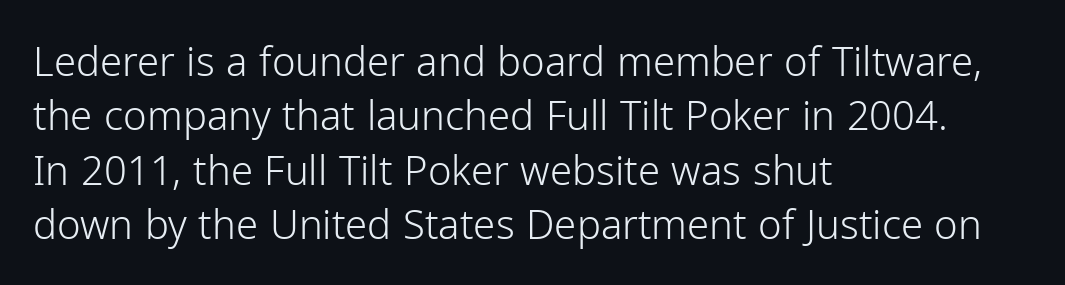
Leftover space on each line is placed entirely after the last word. The lines sit at an ordinary, default distance from one another. Tall strokes in this sample are plumb rather than angled. The glyphs are unaccompanied by any horizontal stroke below them.
